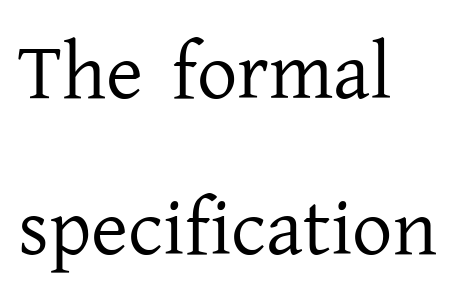
The axis of the letterforms is exactly vertical. All the whitespace from short lines collects on the right. This reads as an unemphasized weight, regular at the heaviest. Think of a printed novel: that variable character pitch is what you see here.
